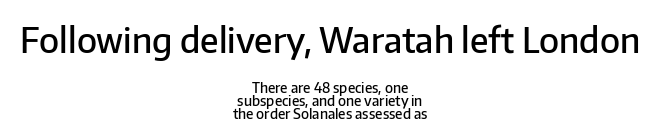
The image shows 35 px semibold sans-serif type, upright; set centered, tight line spacing (0.96x), normal letter spacing, not underlined; the first (top) block is 2.5x larger; low stroke contrast and a medium x-height.
